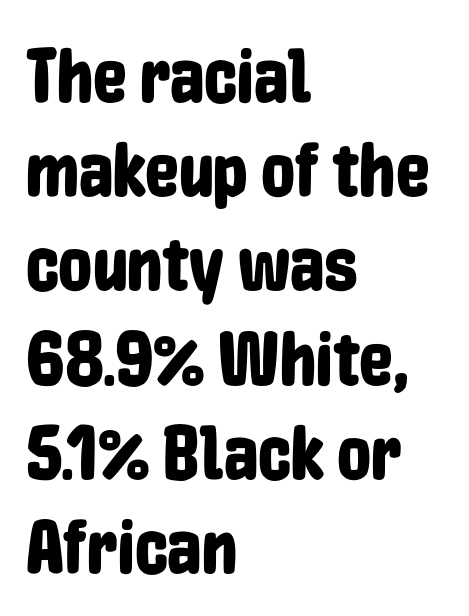
The image shows 76 px condensed sans-serif type, upright; set left-aligned, line spacing 1.24x, normal letter spacing, not underlined; low stroke contrast and a medium x-height.
